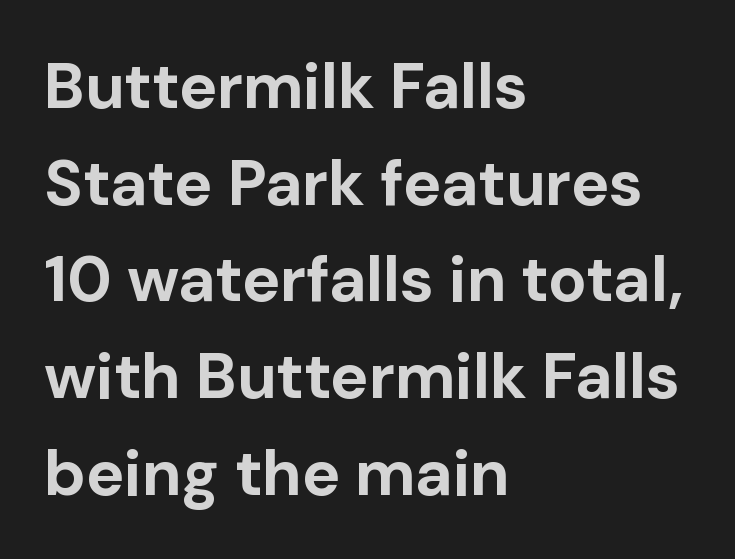
Which margin do the lines hug? The left one — the right edge is uneven. This rendering features lettering with no underline. Do the characters align in a grid? No, the font is proportional. The face used here has the dense, thick strokes of a bold.
